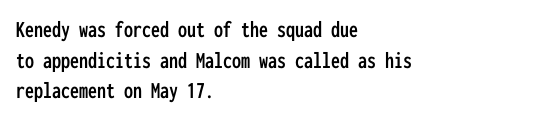
Q: Is the text italic (slanted)? A: No, it is upright.
Q: Is the text underlined? A: No.
Q: How is the paragraph aligned? A: Left-aligned.
Q: Is the spacing between letters normal or unusually wide? A: Normal.
Q: Is the spacing between lines tight, normal or loose? A: Normal.
